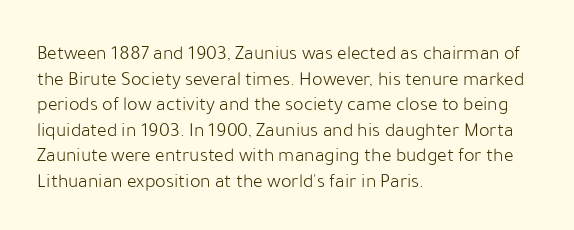
Q: Is the text bold? A: No.
Q: Is the text italic (slanted)? A: No, it is upright.
Q: Is the text underlined? A: No.
Q: How is the paragraph aligned? A: Left-aligned.
Q: Is the spacing between letters normal or unusually wide? A: Normal.
Q: Is the spacing between lines tight, normal or loose? A: Normal.
